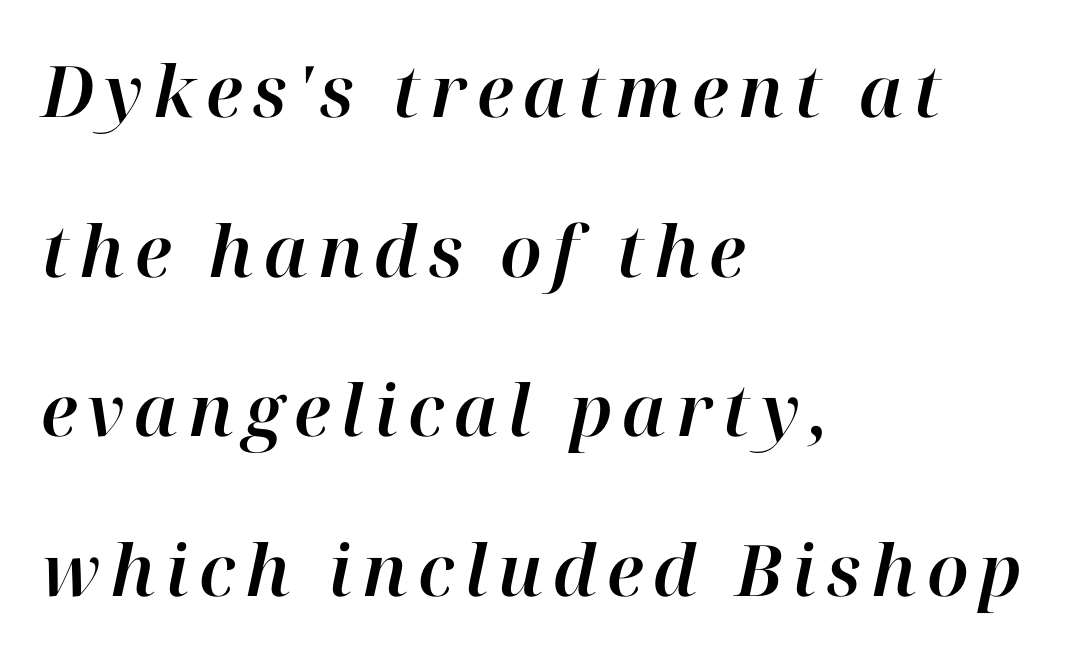
The image shows 71 px text type, italic (leaning right); set left-aligned, loose line spacing (2.25x), not underlined; high stroke contrast and a medium x-height.
